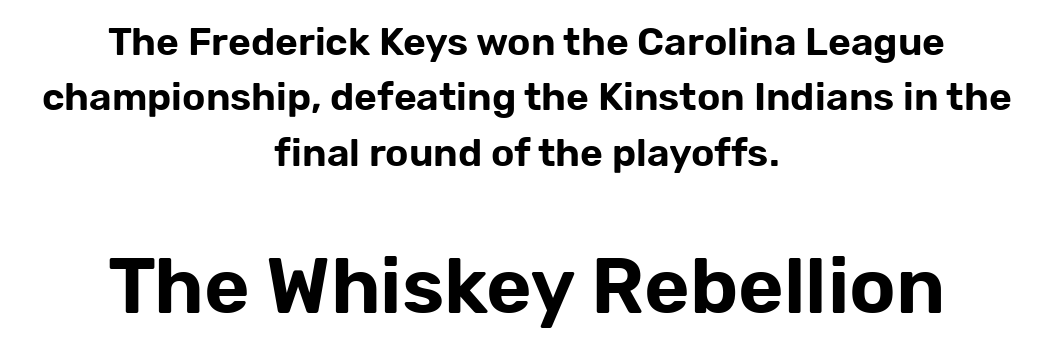
The image shows 78 px sans-serif type, upright; set centered, normal line spacing (1.42x), normal letter spacing, not underlined; the second (bottom) block is 2.0x larger; low stroke contrast and a medium x-height.
